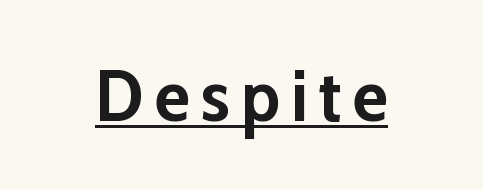
The letters stand straight up with perfectly vertical stems. This is heavy type, rendered in bold. Glance below the letters and you will spot a drawn line. You can tell from the bare stems that sans-serif type was used.
